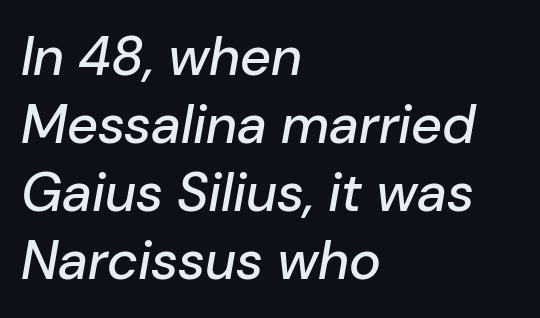
The passage shown is not underscored anywhere. Note the varied advance widths — an 'i' is clearly narrower than an 'm'. Between one letter and the next there's only the usual sliver of space. Would a proofreader flag this as italicized? Yes. One glance says typical: line gaps are just what's usual.
